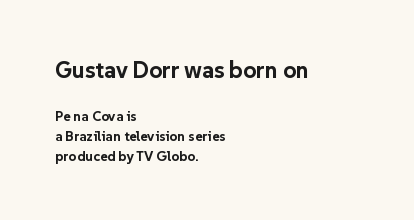
The image shows 23 px bold type, upright; set left-aligned, normal line spacing (1.44x), normal letter spacing, not underlined; the first (top) block is 1.64x larger.
